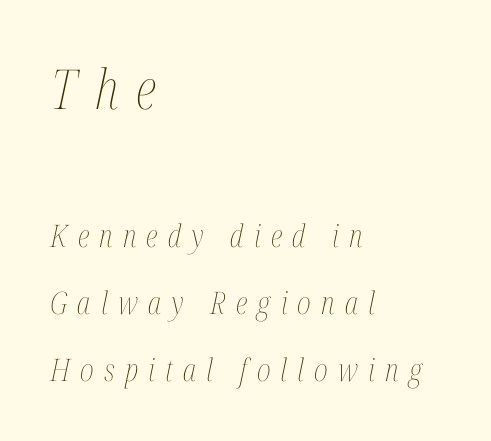
Q: Is the text bold? A: No.
Q: Is the text italic (slanted)? A: Yes, it leans right by about 12 degrees.
Q: Is the text underlined? A: No.
Q: How is the paragraph aligned? A: Left-aligned.
Q: Is the spacing between letters normal or unusually wide? A: Unusually wide.
Q: Is the spacing between lines tight, normal or loose? A: Loose.
Q: Which block of text is set in a larger size, the first (top) or the second (bottom)? A: The first (top) one.
Q: Width (condensed, normal, or wide)? A: Condensed.
Q: Stroke contrast? A: Medium.
Q: x-height? A: Medium.
Q: Monospaced? A: No.
